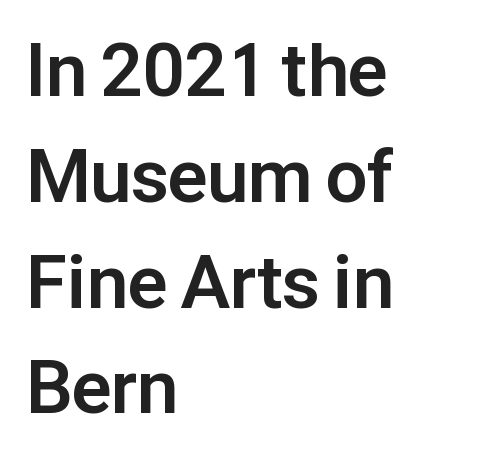
The horizontal fit of the characters is conventional and even. The face used here is a sans, in the tradition of grotesques and geometrics. This is the regular roman posture of the typeface. Think of a printed novel: that variable character pitch is what you see here. Leading: standard.
